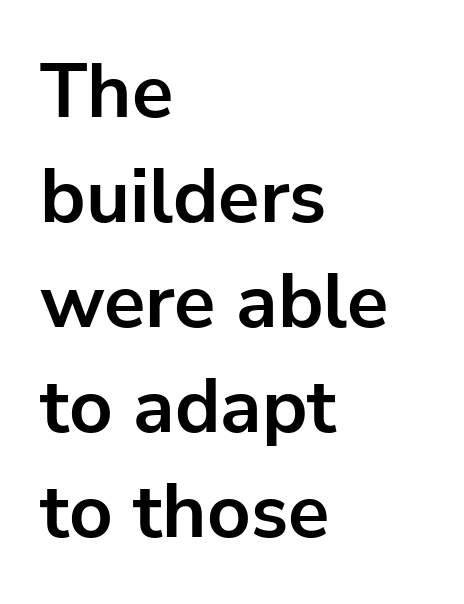
Honestly, there is no underline to notice here at all. Look at the tracking — it's just the regular setting, nothing added. The lines in this sample share a left origin and differ only in where they stop. Set as a true bold cut, around the 700 mark. Every character sits straight up, as roman type does.
